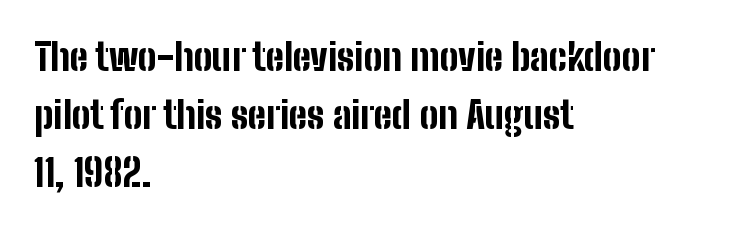
{"serif": "no", "italic": "no", "bold": "yes", "weight": "bold", "width": "condensed", "stroke_contrast": "low", "x_height": "medium", "monospaced": "no", "underline": "no", "align": "left", "line_spacing": "normal", "line_spacing_ratio": 1.57, "letter_spacing": "normal", "letter_spacing_em": 0.0, "glyph_px": 37}
